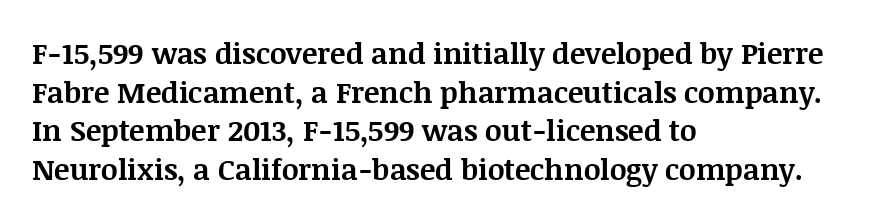
{"serif": "yes", "italic": "no", "bold": "yes", "weight": "bold", "width": "normal", "stroke_contrast": "medium", "x_height": "large", "monospaced": "no", "underline": "no", "align": "left", "line_spacing": "normal", "line_spacing_ratio": 1.33, "letter_spacing": "normal", "letter_spacing_em": 0.0, "glyph_px": 29}
